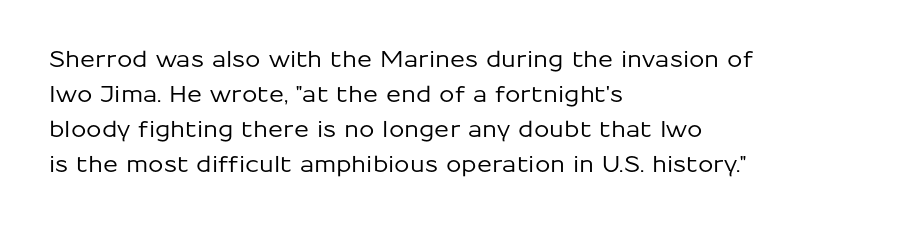
{"italic": "no", "underline": "no", "align": "left", "line_spacing": "normal", "line_spacing_ratio": 1.59, "letter_spacing": "normal", "letter_spacing_em": 0.0, "glyph_px": 22}
